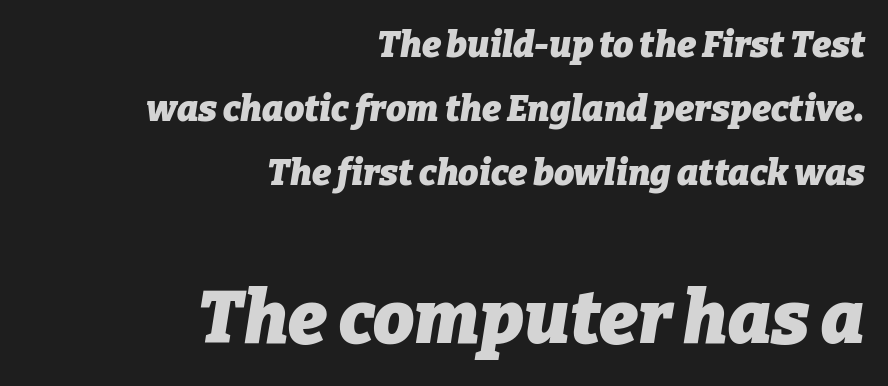
{"italic": "yes", "lean": "right", "slant_degrees": 9, "bold": "yes", "weight": "heavy", "width": "normal", "stroke_contrast": "low", "x_height": "medium", "monospaced": "no", "underline": "no", "align": "right", "line_spacing_ratio": 1.78, "letter_spacing": "normal", "letter_spacing_em": 0.0, "larger_block": "second", "size_ratio": 2.03, "glyph_px": 73}
